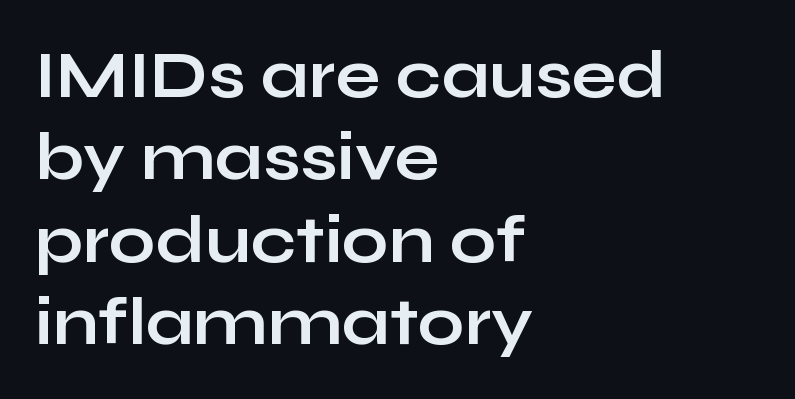
Q: Is the text bold? A: Yes.
Q: Is the text italic (slanted)? A: No, it is upright.
Q: Is the typeface a serif or a sans-serif typeface? A: Sans-serif.
Q: Is the text underlined? A: No.
Q: How is the paragraph aligned? A: Left-aligned.
Q: Is the spacing between letters normal or unusually wide? A: Normal.
Q: Is the spacing between lines tight, normal or loose? A: Normal.
Q: Width (condensed, normal, or wide)? A: Wide.
Q: Stroke contrast? A: Low.
Q: x-height? A: Medium.
Q: Monospaced? A: No.
